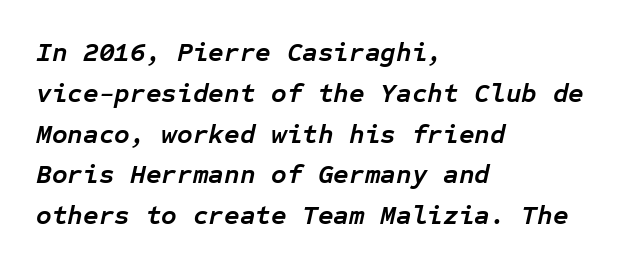
The image shows 27 px bold type, italic (leaning right); set left-aligned, normal line spacing (1.51x), normal letter spacing, not underlined.
